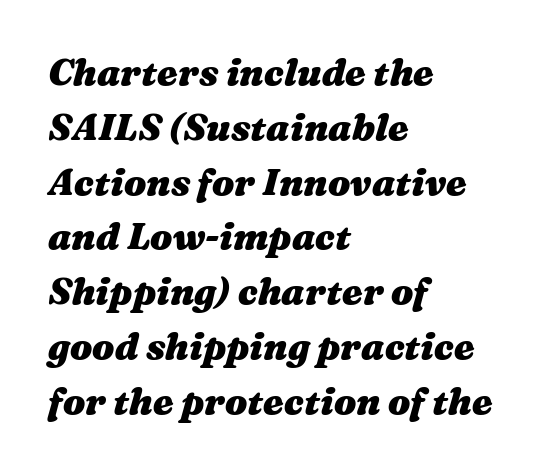
The image shows 37 px heavy, wide type, italic (leaning right); set left-aligned, normal line spacing (1.48x), normal letter spacing, not underlined; medium stroke contrast and a medium x-height.
